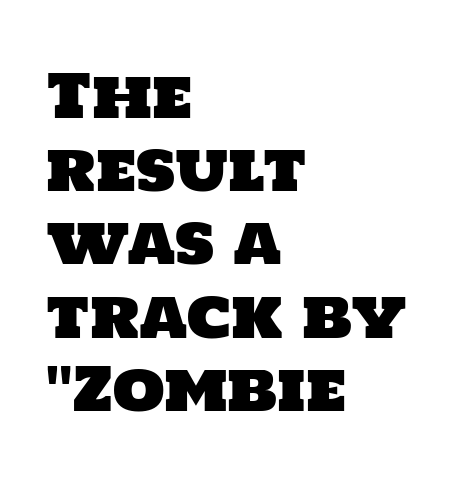
The image shows 60 px sans-serif type; set left-aligned, line spacing 1.22x, normal letter spacing, not underlined; low stroke contrast and a large x-height.
